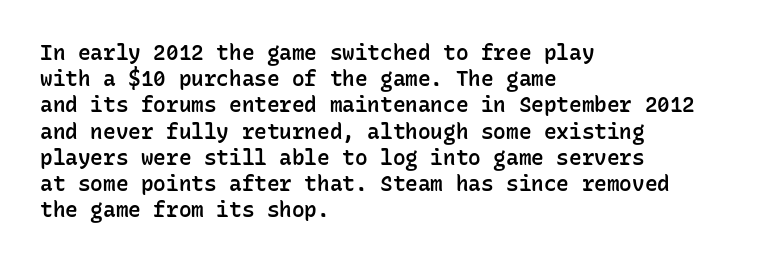
Q: Is the text bold? A: Semi-bold.
Q: Is the text italic (slanted)? A: No, it is upright.
Q: Is the text underlined? A: No.
Q: How is the paragraph aligned? A: Left-aligned.
Q: Is the spacing between letters normal or unusually wide? A: Normal.
Q: Is the spacing between lines tight, normal or loose? A: Normal.
